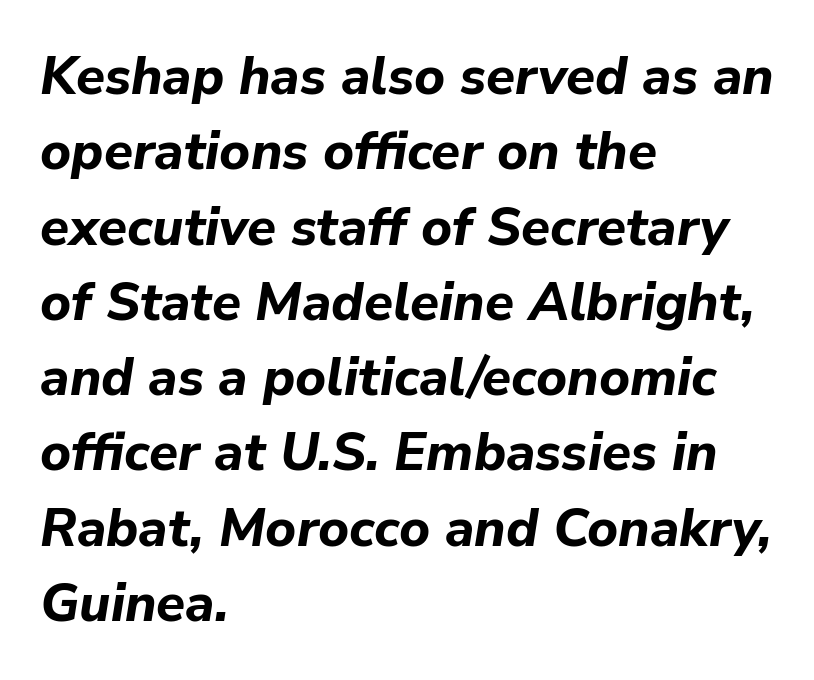
Q: Is the text bold? A: Yes.
Q: Is the text italic (slanted)? A: Yes, it leans right by about 9 degrees.
Q: Is the text underlined? A: No.
Q: How is the paragraph aligned? A: Left-aligned.
Q: Is the spacing between letters normal or unusually wide? A: Normal.
Q: Is the spacing between lines tight, normal or loose? A: Normal.
Q: Width (condensed, normal, or wide)? A: Normal.
Q: Stroke contrast? A: Low.
Q: x-height? A: Medium.
Q: Monospaced? A: No.
